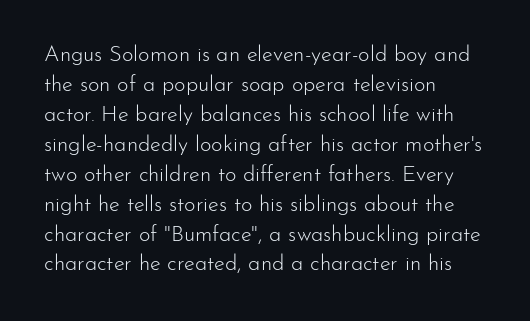
The image shows 22 px text type, upright; set left-aligned, normal line spacing (1.36x), normal letter spacing, not underlined.
